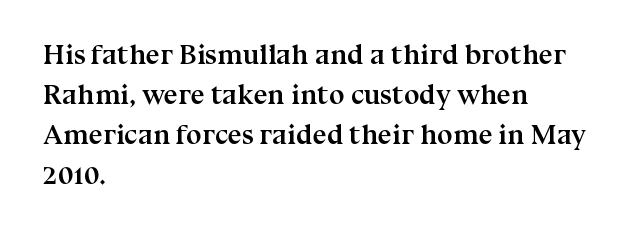
Standard letterfit; no display-style spreading of the glyphs. The leading is moderate, giving the passage an even texture. Think of a printed novel: that variable character pitch is what you see here. Clear beneath every line of the passage.
